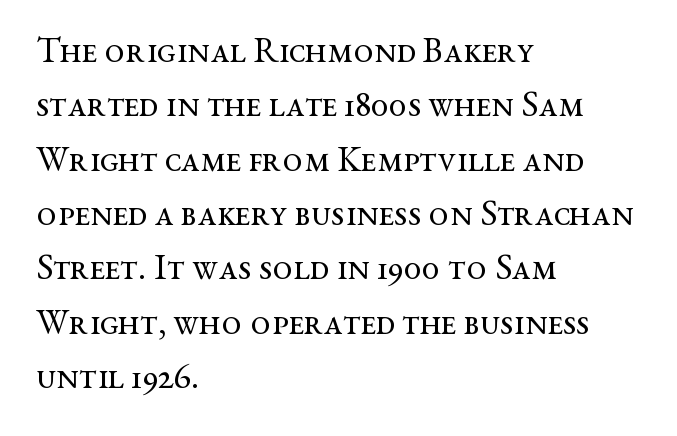
Q: Is the text bold? A: No.
Q: Is the text italic (slanted)? A: No, it is upright.
Q: Is the typeface a serif or a sans-serif typeface? A: Serif.
Q: Is the text underlined? A: No.
Q: How is the paragraph aligned? A: Left-aligned.
Q: Is the spacing between letters normal or unusually wide? A: Normal.
Q: Is the spacing between lines tight, normal or loose? A: Normal.
Q: Width (condensed, normal, or wide)? A: Wide.
Q: Stroke contrast? A: Medium.
Q: x-height? A: Medium.
Q: Monospaced? A: No.
